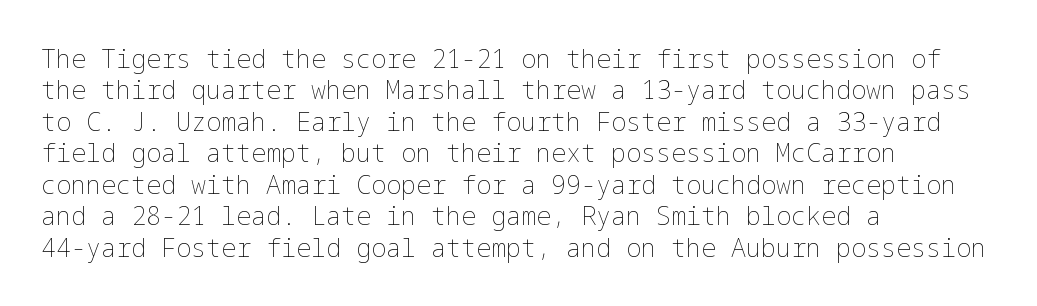
Q: Is the text bold? A: No.
Q: Is the text italic (slanted)? A: No, it is upright.
Q: Is the text underlined? A: No.
Q: How is the paragraph aligned? A: Left-aligned.
Q: Is the spacing between letters normal or unusually wide? A: Normal.
Q: Is the spacing between lines tight, normal or loose? A: Normal.
